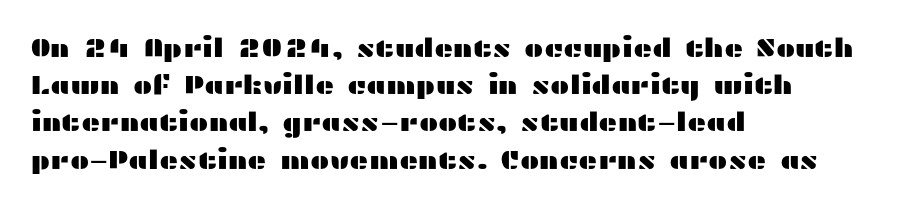
Q: Is the text italic (slanted)? A: No, it is upright.
Q: Is the text underlined? A: No.
Q: How is the paragraph aligned? A: Left-aligned.
Q: Is the spacing between letters normal or unusually wide? A: Normal.
Q: Is the spacing between lines tight, normal or loose? A: Normal.
